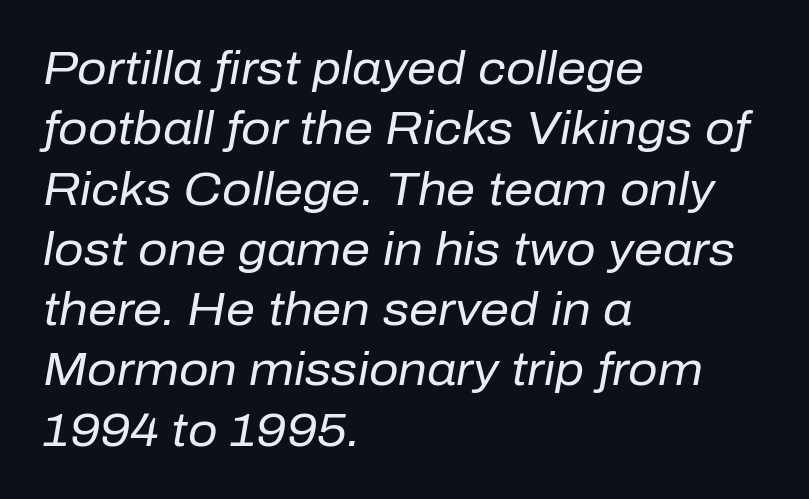
{"italic": "yes", "lean": "right", "slant_degrees": 10, "bold": "no", "weight": "regular", "width": "normal", "stroke_contrast": "low", "x_height": "medium", "monospaced": "no", "underline": "no", "align": "left", "line_spacing": "normal", "line_spacing_ratio": 1.31, "letter_spacing": "normal", "letter_spacing_em": 0.0, "glyph_px": 46}
